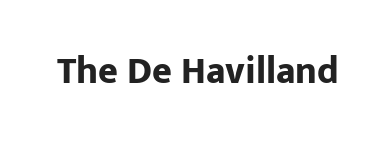
{"serif": "no", "italic": "no", "bold": "yes", "weight": "bold", "width": "normal", "stroke_contrast": "low", "x_height": "medium", "monospaced": "no", "underline": "no", "letter_spacing": "normal", "letter_spacing_em": 0.0, "glyph_px": 38}
